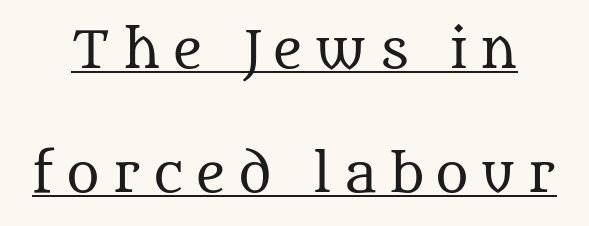
These glyphs show unthickened strokes, regular width or finer. Like a heading marked for emphasis, these lines bear an underscore. Vertical spacing — loose. Between one letter and the next there's a generous, obvious gap. The specimen reads as upright at a glance. The letters advance in unequal steps, a hallmark of proportional type.
